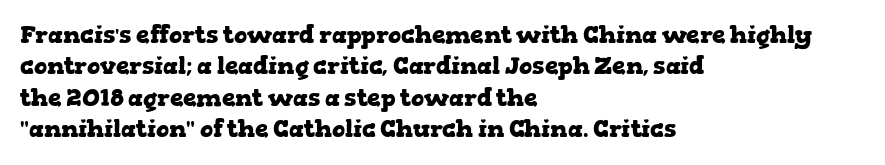
Caption: standard tracking, unaltered. In CSS terms this would be text-align: left. Unlike italic type, these characters show no tilt at all. A dark, heavy texture on the line: the type is bold.
